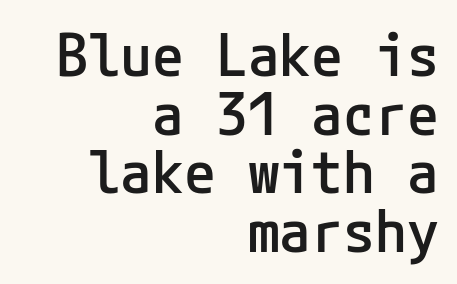
The image shows 58 px semibold sans-serif type, upright; set right-aligned, tight line spacing (1.01x), normal letter spacing, not underlined; low stroke contrast and a medium x-height.
